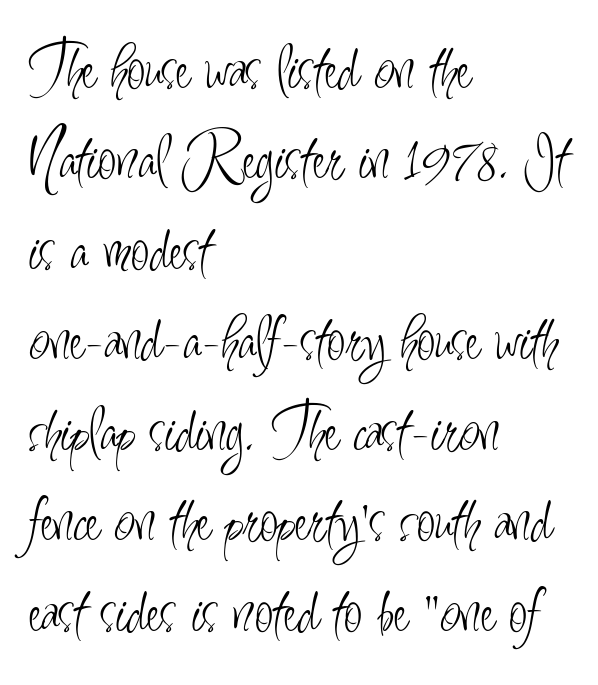
The image shows 67 px light, condensed sans-serif type; set left-aligned, normal line spacing (1.35x), normal letter spacing, not underlined; low stroke contrast and a small x-height.
